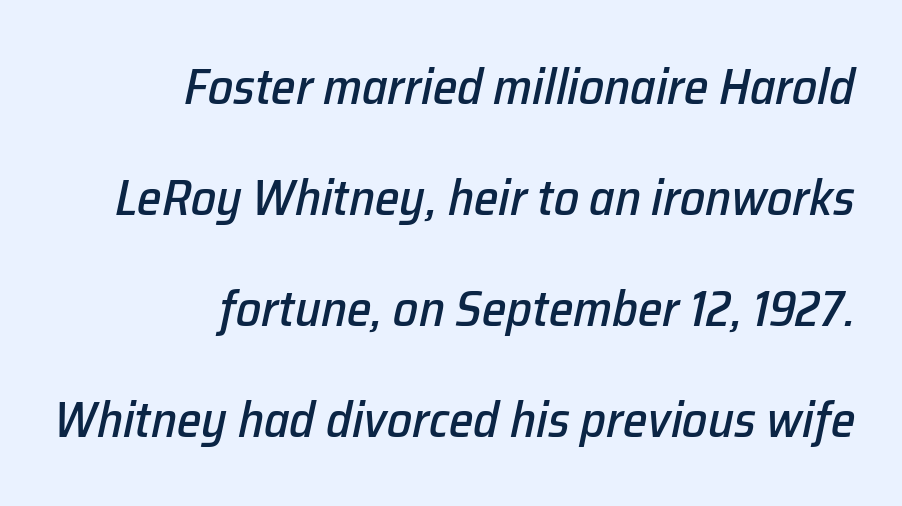
The image shows 50 px text type, italic (leaning right); set right-aligned, loose line spacing (2.22x), normal letter spacing, not underlined; low stroke contrast and a medium x-height.
